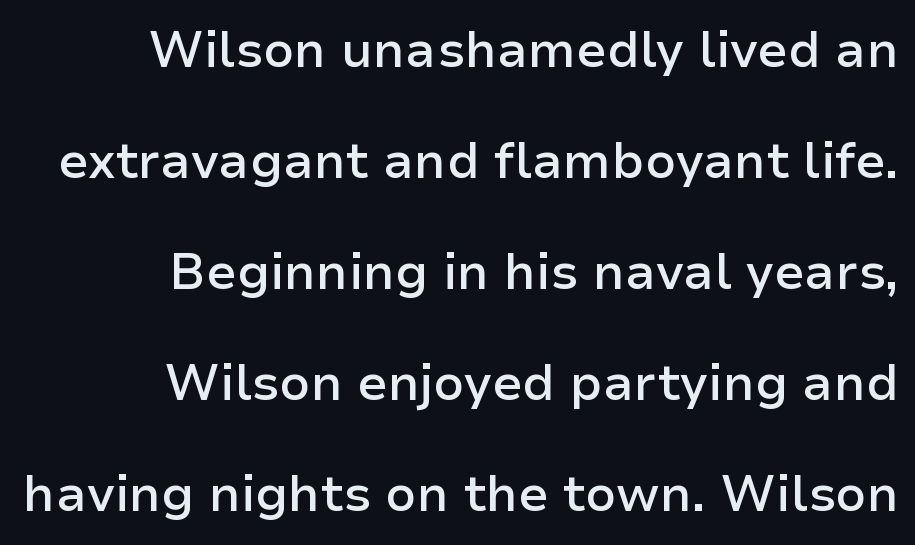
Q: Is the text bold? A: Semi-bold.
Q: Is the text italic (slanted)? A: No, it is upright.
Q: Is the typeface a serif or a sans-serif typeface? A: Sans-serif.
Q: Is the text underlined? A: No.
Q: How is the paragraph aligned? A: Right-aligned.
Q: Is the spacing between letters normal or unusually wide? A: Normal.
Q: Is the spacing between lines tight, normal or loose? A: Loose.
Q: Width (condensed, normal, or wide)? A: Normal.
Q: Stroke contrast? A: Low.
Q: x-height? A: Medium.
Q: Monospaced? A: No.
